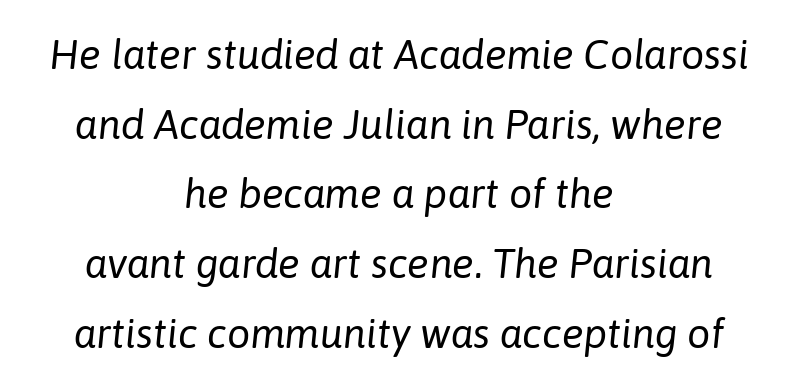
Q: Is the text bold? A: No.
Q: Is the text italic (slanted)? A: Yes, it leans right by about 6 degrees.
Q: Is the text underlined? A: No.
Q: How is the paragraph aligned? A: Centered.
Q: Is the spacing between letters normal or unusually wide? A: Normal.
Q: Is the spacing between lines tight, normal or loose? A: Normal.
Q: Width (condensed, normal, or wide)? A: Normal.
Q: Stroke contrast? A: Low.
Q: x-height? A: Medium.
Q: Monospaced? A: No.
